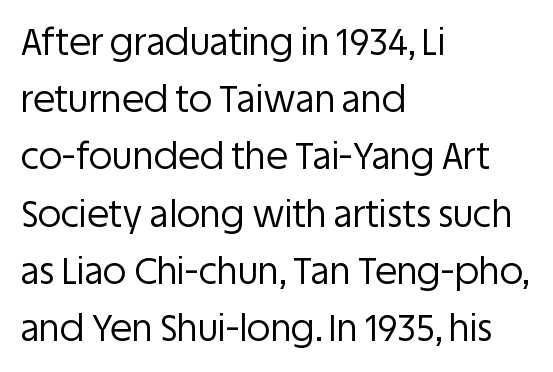
{"serif": "no", "italic": "no", "bold": "no", "weight": "regular", "width": "normal", "stroke_contrast": "low", "x_height": "large", "monospaced": "no", "underline": "no", "align": "left", "line_spacing": "normal", "line_spacing_ratio": 1.59, "letter_spacing": "normal", "letter_spacing_em": 0.0, "glyph_px": 36}
